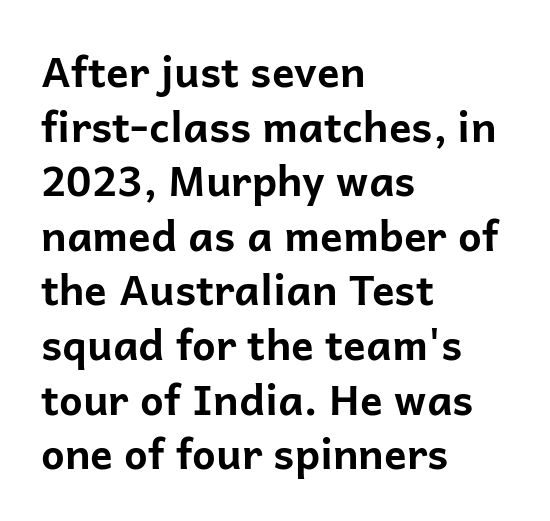
The image shows 42 px bold sans-serif type, upright; set left-aligned, normal line spacing (1.3x), normal letter spacing, not underlined; low stroke contrast and a medium x-height.
